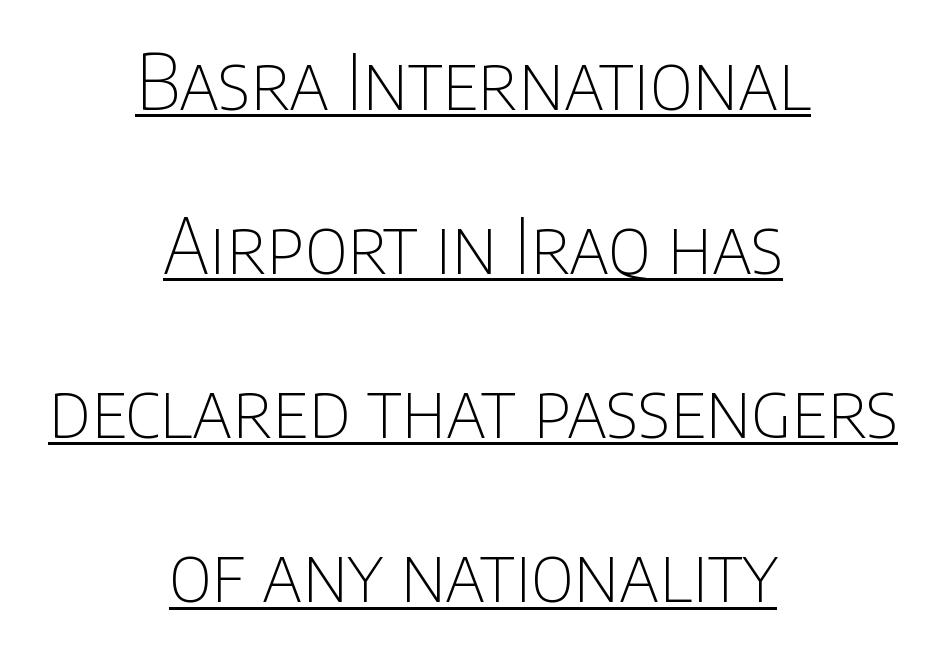
Q: Is the text bold? A: No.
Q: Is the text italic (slanted)? A: No, it is upright.
Q: Is the typeface a serif or a sans-serif typeface? A: Sans-serif.
Q: Is the text underlined? A: Yes.
Q: How is the paragraph aligned? A: Centered.
Q: Is the spacing between letters normal or unusually wide? A: Normal.
Q: Is the spacing between lines tight, normal or loose? A: Loose.
Q: Width (condensed, normal, or wide)? A: Condensed.
Q: Stroke contrast? A: Low.
Q: x-height? A: Large.
Q: Monospaced? A: No.
